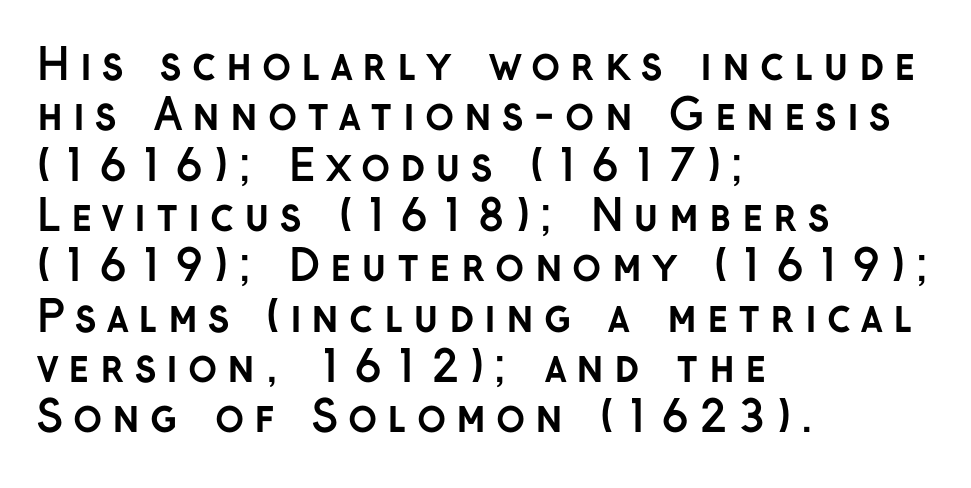
The image shows 43 px semibold sans-serif type, upright; set left-aligned, line spacing 1.17x, unusually wide letter spacing (+0.23 em), not underlined; low stroke contrast and a medium x-height.
